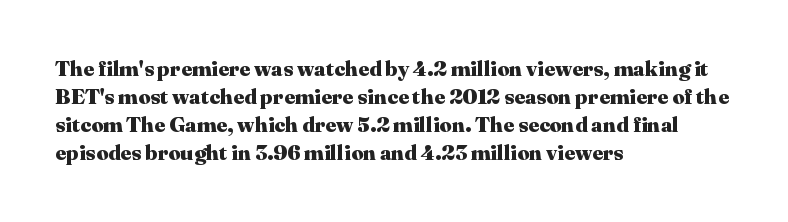
Q: Is the text bold? A: Yes.
Q: Is the text italic (slanted)? A: No, it is upright.
Q: Is the text underlined? A: No.
Q: How is the paragraph aligned? A: Left-aligned.
Q: Is the spacing between letters normal or unusually wide? A: Normal.
Q: Is the spacing between lines tight, normal or loose? A: Normal.
